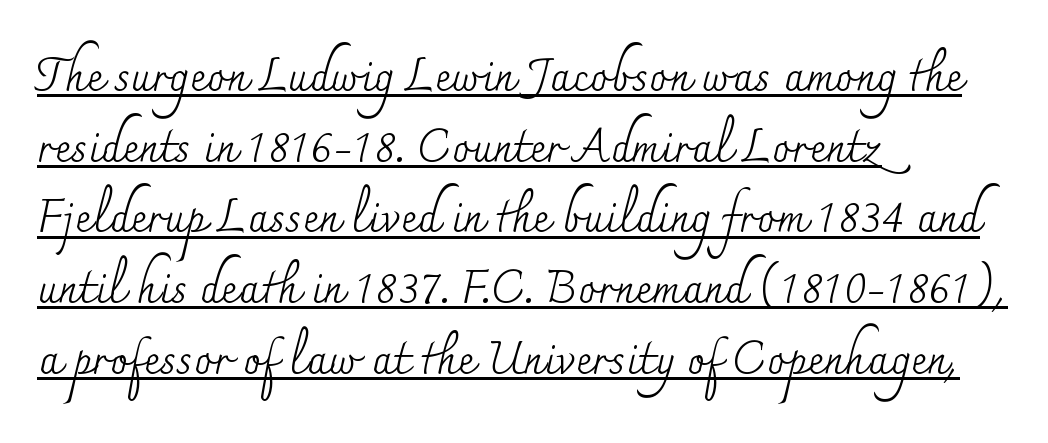
The image shows 45 px regular-weight serif type; set left-aligned, normal line spacing (1.57x), normal letter spacing, underlined; medium stroke contrast and a small x-height.
